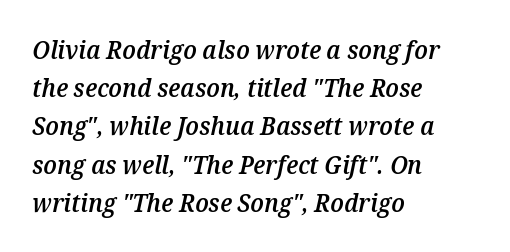
Q: Is the text bold? A: Semi-bold.
Q: Is the text italic (slanted)? A: Yes, it leans right by about 12 degrees.
Q: Is the text underlined? A: No.
Q: How is the paragraph aligned? A: Left-aligned.
Q: Is the spacing between letters normal or unusually wide? A: Normal.
Q: Is the spacing between lines tight, normal or loose? A: Normal.
